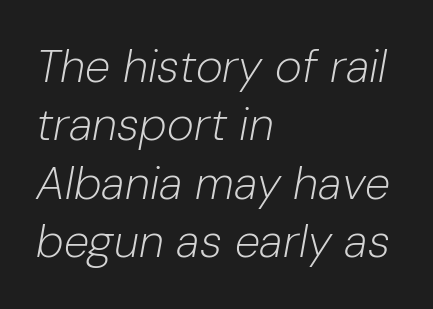
The image shows 46 px light type, italic (leaning right); set left-aligned, normal line spacing (1.27x), normal letter spacing, not underlined; low stroke contrast and a medium x-height.
